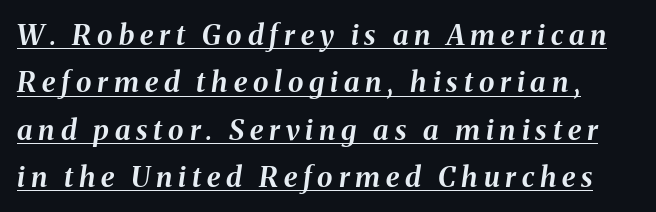
Q: Is the text bold? A: Yes.
Q: Is the text italic (slanted)? A: Yes, it leans right by about 8 degrees.
Q: Is the text underlined? A: Yes.
Q: Is the spacing between letters normal or unusually wide? A: Unusually wide.
Q: Is the spacing between lines tight, normal or loose? A: Normal.
Q: Width (condensed, normal, or wide)? A: Normal.
Q: Stroke contrast? A: Medium.
Q: x-height? A: Medium.
Q: Monospaced? A: No.
